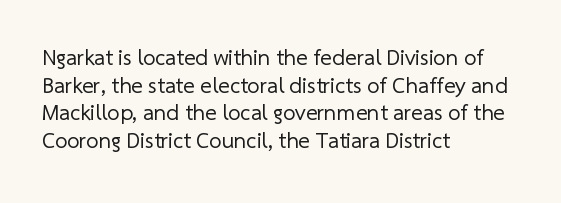
The image shows 22 px text type; set left-aligned, normal line spacing (1.26x), normal letter spacing, not underlined.
